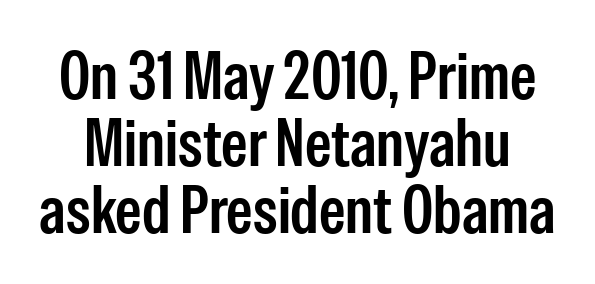
Q: Is the text bold? A: Semi-bold.
Q: Is the text italic (slanted)? A: No, it is upright.
Q: Is the typeface a serif or a sans-serif typeface? A: Sans-serif.
Q: Is the text underlined? A: No.
Q: Is the spacing between letters normal or unusually wide? A: Normal.
Q: Is the spacing between lines tight, normal or loose? A: Tight.
Q: Width (condensed, normal, or wide)? A: Condensed.
Q: Stroke contrast? A: Low.
Q: x-height? A: Medium.
Q: Monospaced? A: No.
